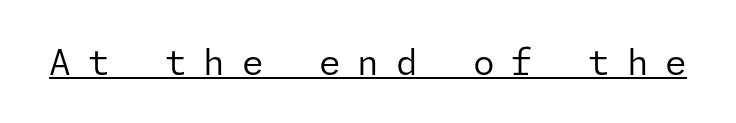
Ordinary non-slanted type is in use. Students, observe the line beneath the letters — that is underlining. What stands out about the letter spacing? Its width — letters are far apart. Serif or sans? Sans — the stroke terminals are bare. The strokes are not fattened; the text isn't bold.
